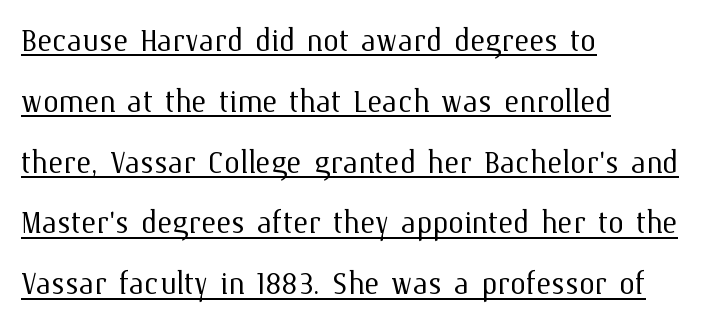
The image shows 40 px light type, upright; set left-aligned, normal line spacing (1.52x), normal letter spacing, underlined; medium stroke contrast and a medium x-height.
